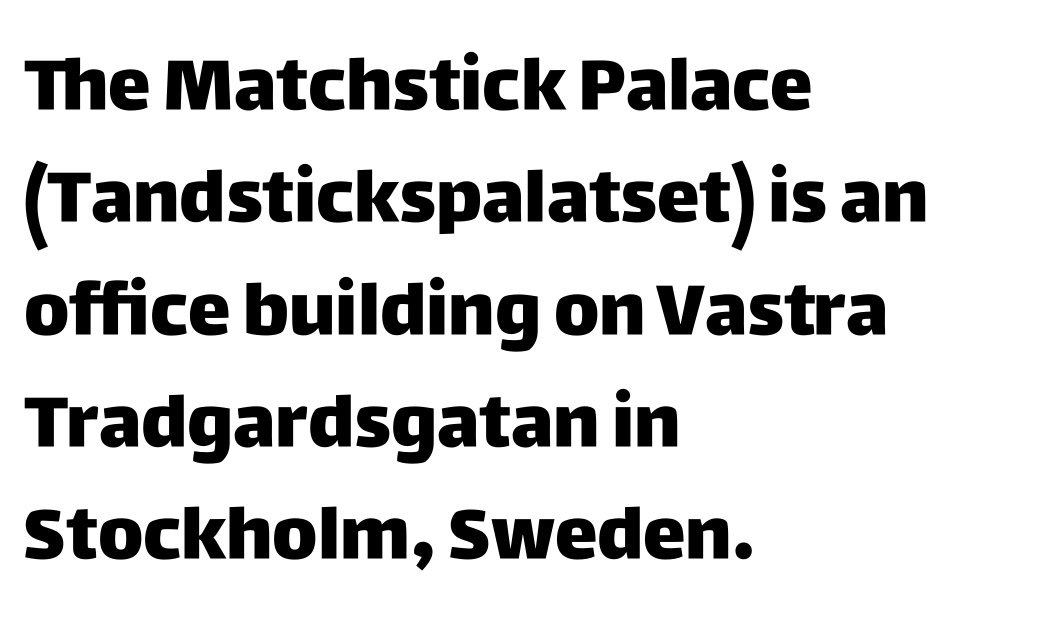
No word sits above an underline. Regular leading. In terms of letterform style, serifs are entirely absent. The face used here is rendered with its standard letterfit. Line starts are locked; line ends wander. Notice how the stems are strictly vertical — no italics here.
